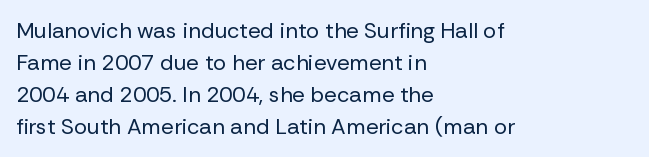
The image shows 22 px text type, upright; set left-aligned, normal line spacing (1.45x), normal letter spacing, not underlined.
